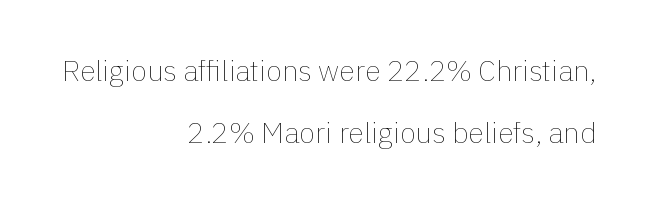
The image shows 29 px thin type, upright; set right-aligned, loose line spacing (2.15x), normal letter spacing, not underlined; a medium x-height.
